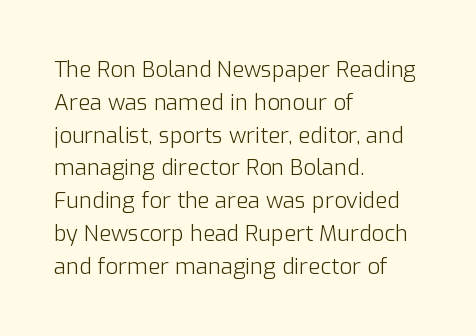
Q: Is the text bold? A: No.
Q: Is the text italic (slanted)? A: No, it is upright.
Q: Is the text underlined? A: No.
Q: How is the paragraph aligned? A: Left-aligned.
Q: Is the spacing between letters normal or unusually wide? A: Normal.
Q: Is the spacing between lines tight, normal or loose? A: Normal.
